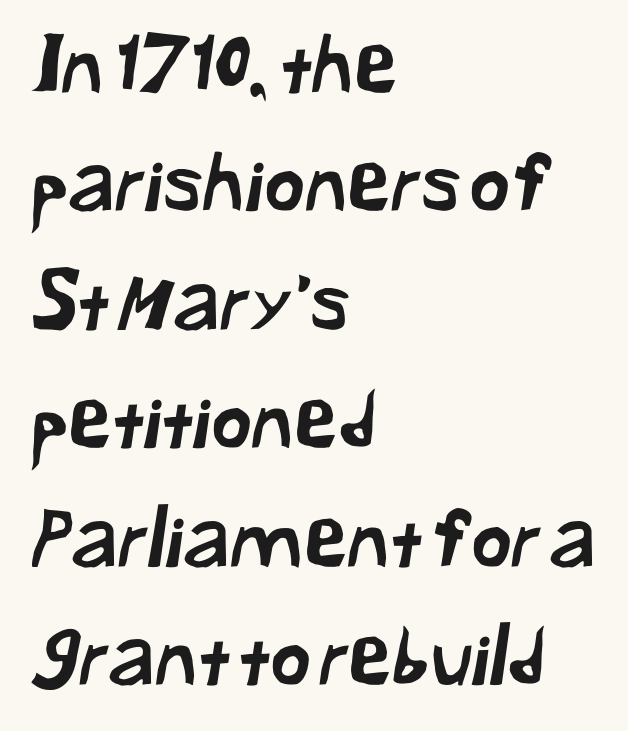
Q: Is the typeface a serif or a sans-serif typeface? A: Sans-serif.
Q: Is the text underlined? A: No.
Q: How is the paragraph aligned? A: Left-aligned.
Q: Is the spacing between letters normal or unusually wide? A: Normal.
Q: Is the spacing between lines tight, normal or loose? A: Normal.
Q: Width (condensed, normal, or wide)? A: Normal.
Q: Stroke contrast? A: Low.
Q: x-height? A: Medium.
Q: Monospaced? A: No.
